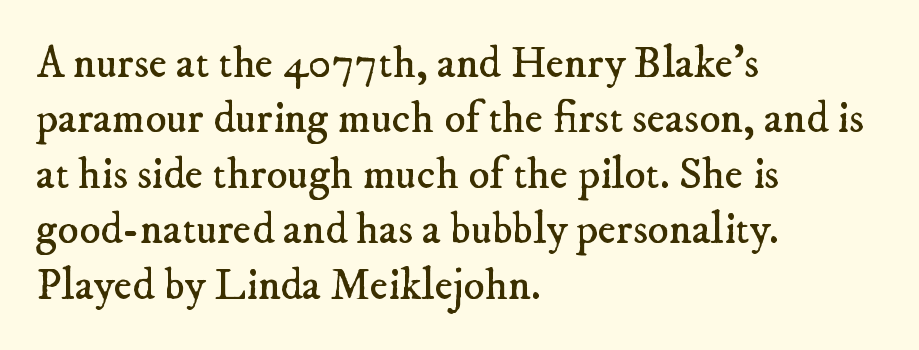
The designer left line spacing at the default. These lines are rendered in a variable-pitch font. Reading down the block, your eye returns to a fixed left position each line. Descender tails drop into unmarked territory. The horizontal fit of the characters is conventional and even. Examine the stroke ends and you'll spot serifs.
